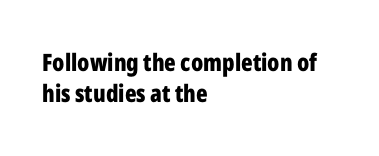
{"italic": "no", "bold": "yes", "underline": "no", "align": "left", "line_spacing": "normal", "line_spacing_ratio": 1.28, "letter_spacing": "normal", "letter_spacing_em": 0.0, "glyph_px": 24}
